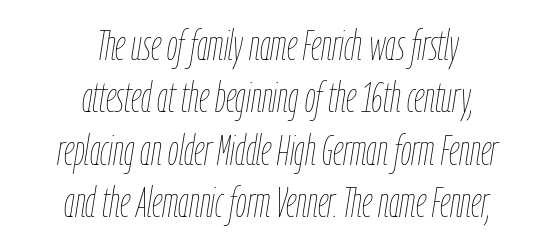
The image shows 42 px thin, condensed type, italic (leaning right); set centered, normal line spacing (1.25x), normal letter spacing, not underlined; low stroke contrast and a medium x-height.
